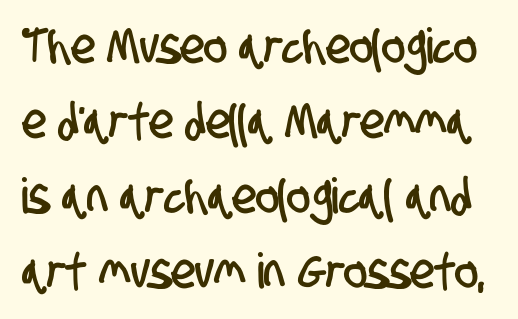
The rendering uses natural spacing where letterforms have individual widths. Letter spacing: default. Serifs: no, the terminals of the letterforms are clean. Horizontal bands of white between lines are of average thickness.
